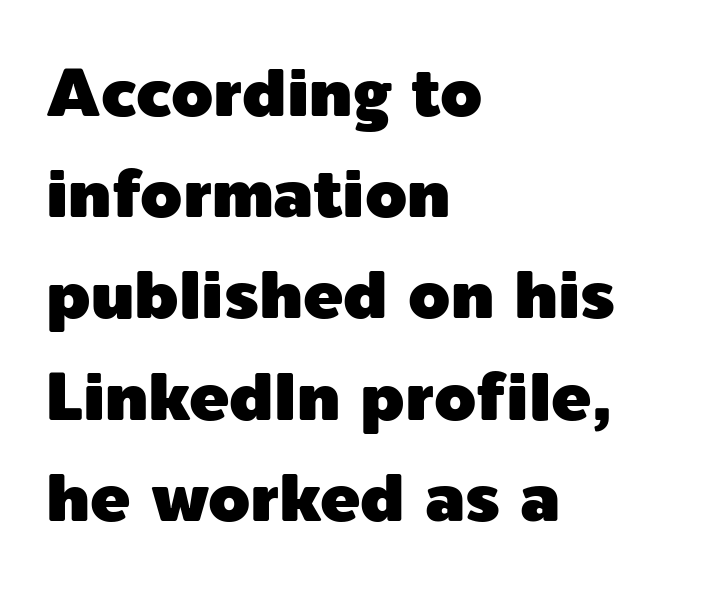
Looks like regular typesetting: each glyph gets only the width it needs. Here the glyphs are tracked normally, forming tight word shapes. Note: no serifs on the glyphs. Line starts are locked; line ends wander. Style check: upright.
